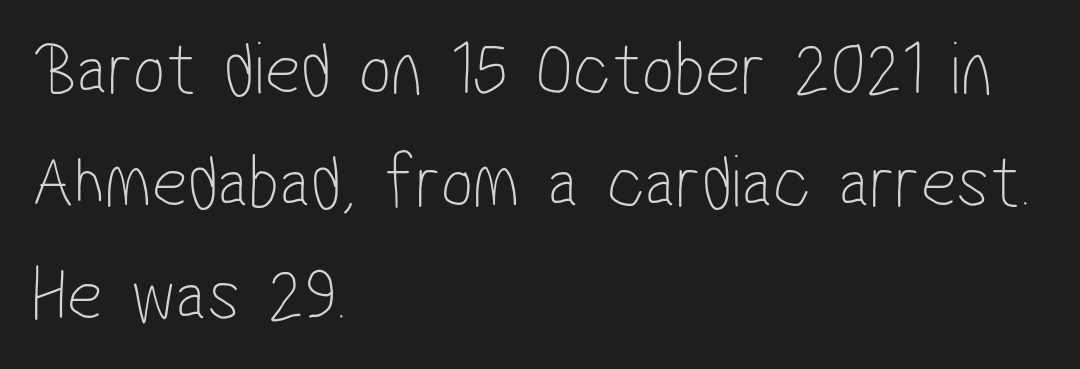
Q: Is the text bold? A: No.
Q: Is the typeface a serif or a sans-serif typeface? A: Sans-serif.
Q: Is the text underlined? A: No.
Q: How is the paragraph aligned? A: Left-aligned.
Q: Is the spacing between letters normal or unusually wide? A: Normal.
Q: Is the spacing between lines tight, normal or loose? A: Normal.
Q: Width (condensed, normal, or wide)? A: Condensed.
Q: Stroke contrast? A: Low.
Q: x-height? A: Medium.
Q: Monospaced? A: No.
